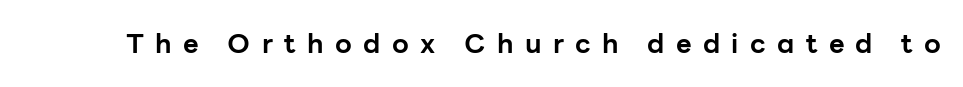
The glyphs are unaccompanied by any horizontal stroke below them. What weight is shown? A full bold with thick strokes. What stands out about the letter spacing? Its width — letters are far apart. This is the regular roman posture of the typeface.
